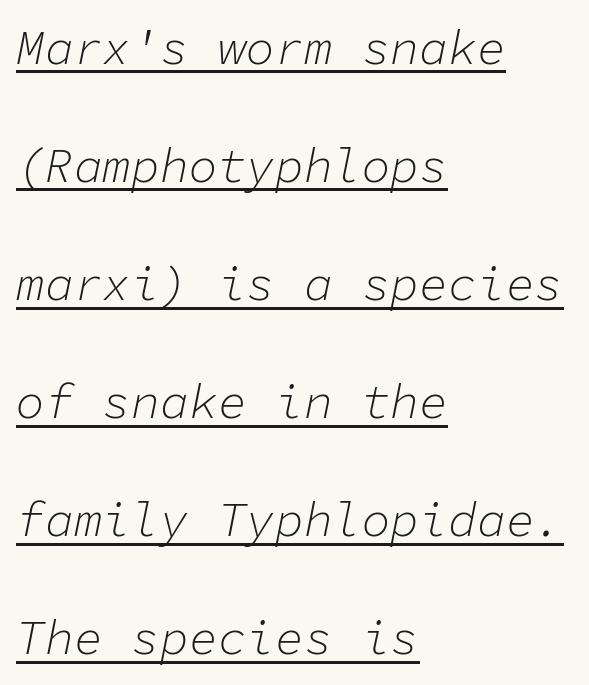
{"italic": "yes", "lean": "right", "slant_degrees": 11, "bold": "no", "weight": "light", "width": "normal", "stroke_contrast": "low", "x_height": "medium", "monospaced": "yes", "underline": "yes", "align": "left", "line_spacing": "loose", "line_spacing_ratio": 2.46, "letter_spacing": "normal", "letter_spacing_em": 0.0, "glyph_px": 48}
